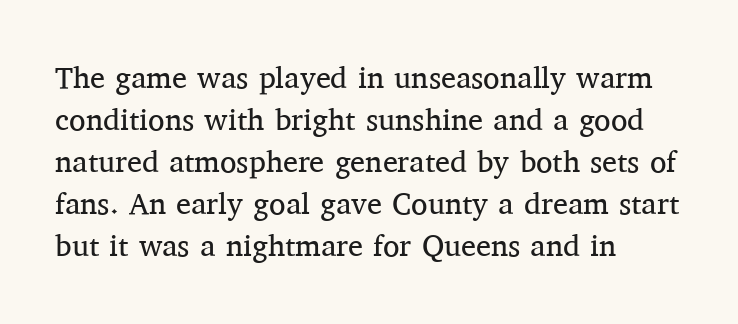
The horizontal fit of the characters is conventional and even. The letters look calm and open, with moderate or lighter stems. The rendering uses natural spacing where letterforms have individual widths. The typeface chosen for these lines features serifs. This is the regular roman posture of the typeface.
